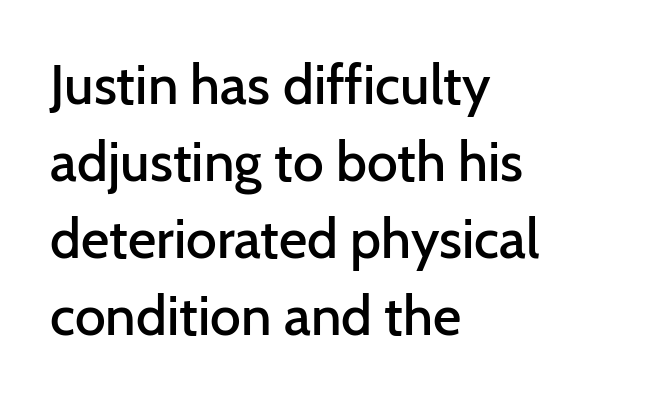
{"serif": "no", "italic": "no", "bold": "semi", "weight": "semibold", "width": "normal", "stroke_contrast": "low", "x_height": "medium", "monospaced": "no", "underline": "no", "align": "left", "line_spacing": "normal", "line_spacing_ratio": 1.4, "letter_spacing": "normal", "letter_spacing_em": 0.0, "glyph_px": 55}
